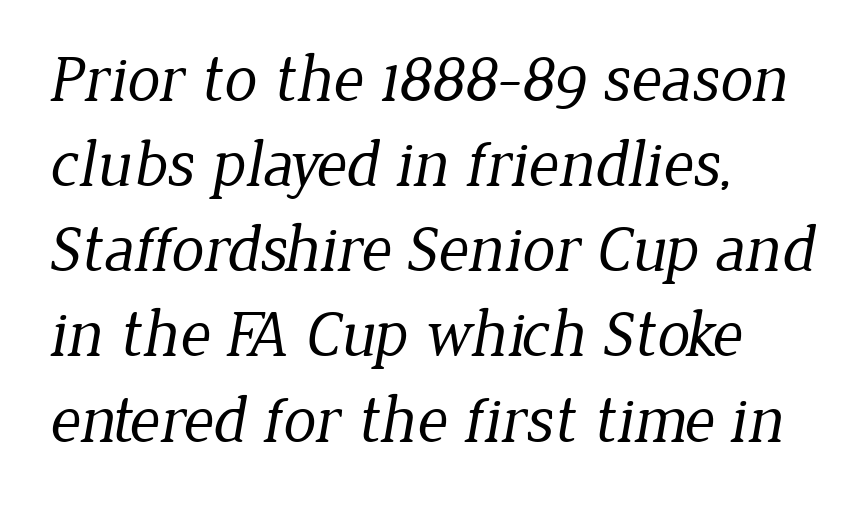
Horizontal alignment here is leftward, the default for most running prose. Regarding serifs, this sample has them. The rendering uses natural spacing where letterforms have individual widths. The vertical gap from one line to the next is medium. Short note: letters normally spaced.
